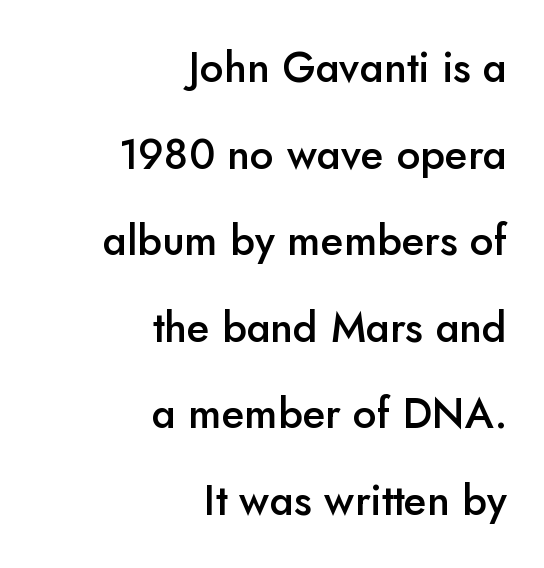
The image shows 42 px semibold sans-serif type, upright; set right-aligned, loose line spacing (2.06x), normal letter spacing, not underlined; low stroke contrast and a small x-height.
